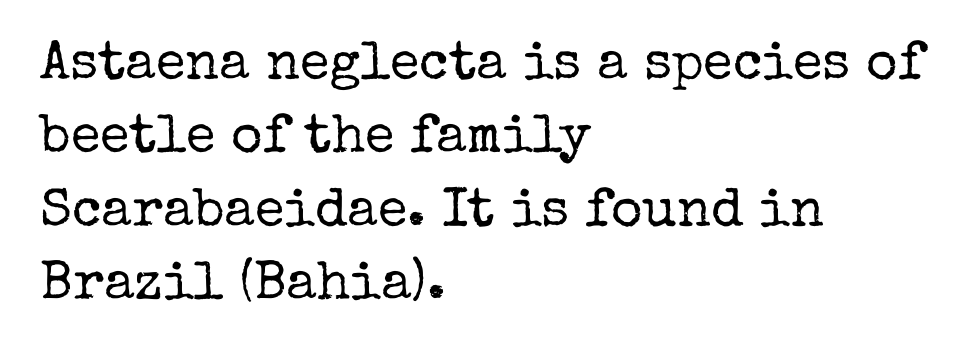
{"serif": "yes", "italic": "no", "bold": "no", "weight": "regular", "width": "normal", "stroke_contrast": "low", "x_height": "medium", "monospaced": "no", "underline": "no", "align": "left", "line_spacing": "normal", "line_spacing_ratio": 1.36, "letter_spacing": "normal", "letter_spacing_em": 0.0, "glyph_px": 54}
